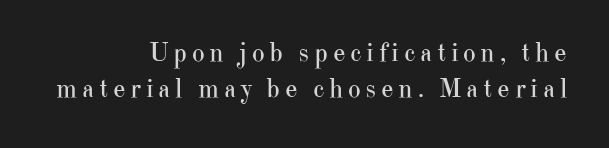
{"italic": "no", "bold": "no", "underline": "no", "align": "right", "line_spacing": "normal", "line_spacing_ratio": 1.32, "glyph_px": 27}
